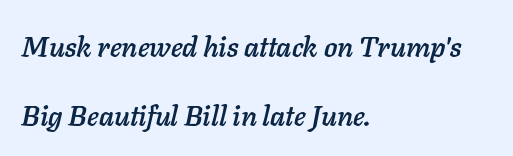
The image shows 28 px text type, italic (leaning right); set left-aligned, loose line spacing (2.46x), normal letter spacing, not underlined; low stroke contrast and a medium x-height.
